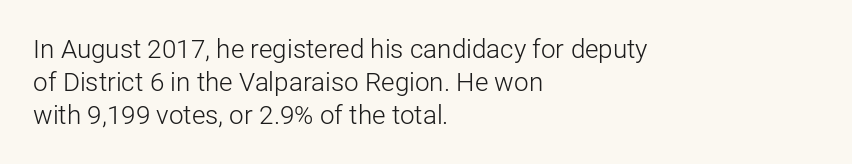
Q: Is the text bold? A: No.
Q: Is the text italic (slanted)? A: No, it is upright.
Q: Is the text underlined? A: No.
Q: How is the paragraph aligned? A: Left-aligned.
Q: Is the spacing between letters normal or unusually wide? A: Normal.
Q: Is the spacing between lines tight, normal or loose? A: Normal.
